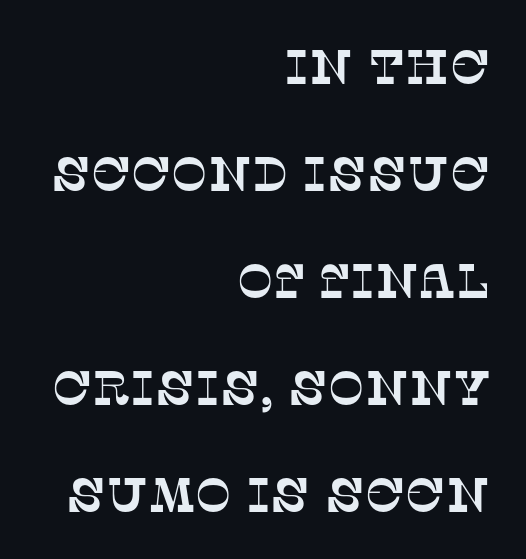
Old-style or modern, the face here clearly has serifs. The rendering uses natural spacing where letterforms have individual widths. Inter-character spacing is left at the font's built-in metrics. Line endings align vertically; line beginnings do not.
